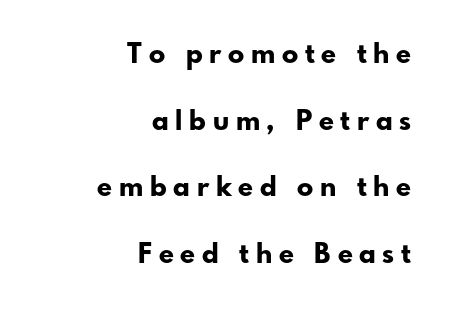
The image shows 27 px bold type, upright; set right-aligned, loose line spacing (2.47x), unusually wide letter spacing (+0.25 em), not underlined.
